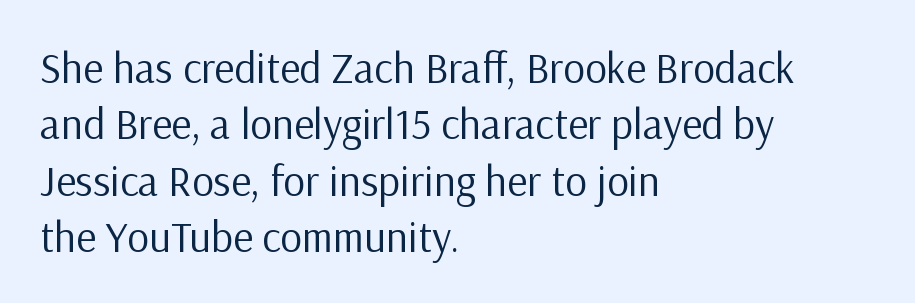
Q: Is the text bold? A: No.
Q: Is the text italic (slanted)? A: No, it is upright.
Q: Is the typeface a serif or a sans-serif typeface? A: Sans-serif.
Q: Is the text underlined? A: No.
Q: How is the paragraph aligned? A: Left-aligned.
Q: Is the spacing between letters normal or unusually wide? A: Normal.
Q: Is the spacing between lines tight, normal or loose? A: Normal.
Q: Width (condensed, normal, or wide)? A: Normal.
Q: Stroke contrast? A: Low.
Q: x-height? A: Medium.
Q: Monospaced? A: No.
